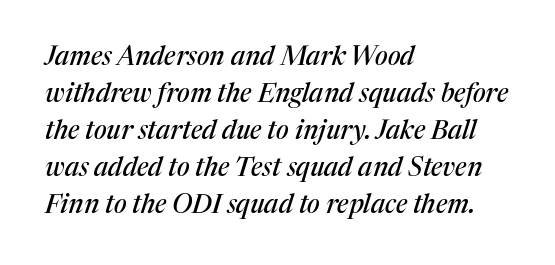
{"italic": "yes", "lean": "right", "slant_degrees": 17, "underline": "no", "align": "left", "line_spacing": "normal", "line_spacing_ratio": 1.42, "letter_spacing": "normal", "letter_spacing_em": 0.0, "glyph_px": 26}
